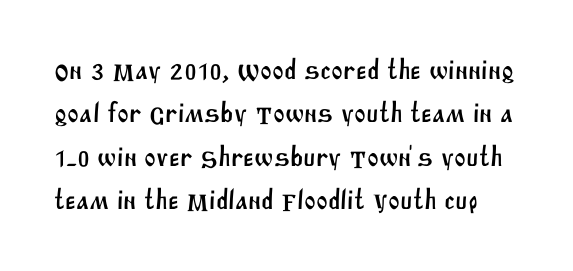
Spacing between characters is what you'd get straight out of the box. A sans-serif font was chosen for this passage. Nobody drew a line under any word here. The block of text has a typical density, with ordinary space between rows. Proportional: the letters do not fall into vertical columns.
